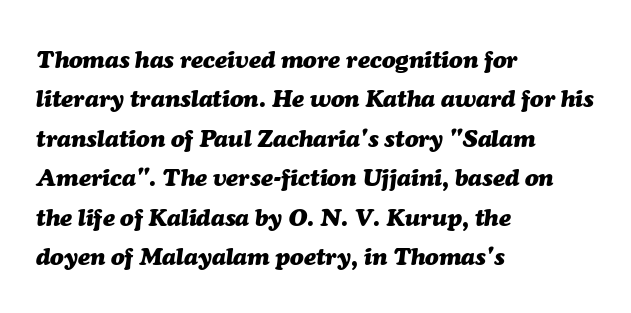
The tracking reads as untouched default to a designer's eye. The face used here has the dense, thick strokes of a bold. Glance below the letters and you will spot only blank space. The axis of the letterforms is tilted away from vertical. Short and long lines alike share a common starting point at left.
